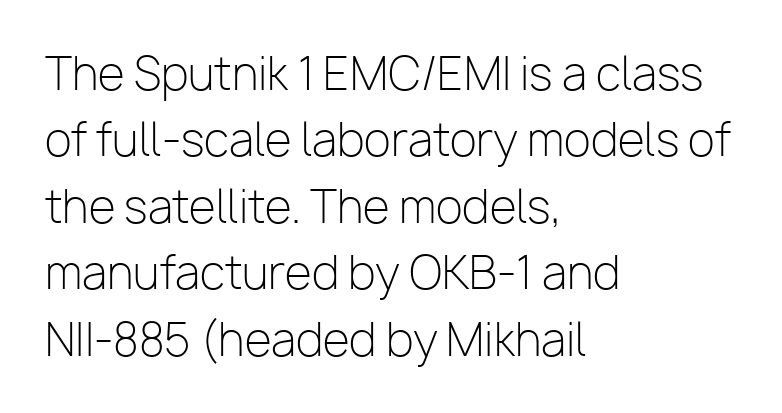
Successive baselines arrive at the customary interval. Layout note: lines flush left. The typeface has the unassuming heft of standard copy or less. Unlike a traditional serif, this face leaves its strokes unadorned. The rendering keeps characters at their native spacing. When letters stand straight like this, we call the style roman or upright.
